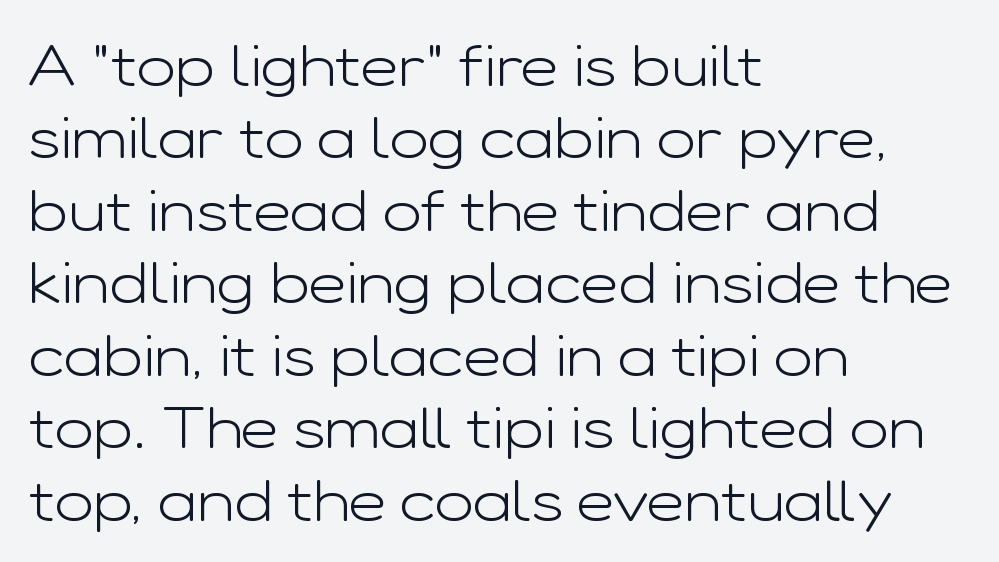
{"serif": "no", "italic": "no", "bold": "no", "weight": "light", "width": "wide", "stroke_contrast": "low", "x_height": "medium", "monospaced": "no", "underline": "no", "align": "left", "line_spacing": "normal", "line_spacing_ratio": 1.25, "letter_spacing": "normal", "letter_spacing_em": 0.0, "glyph_px": 58}
